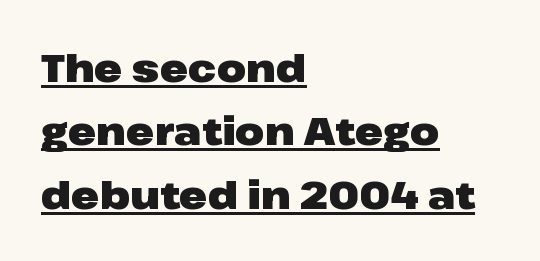
{"serif": "no", "italic": "no", "bold": "yes", "weight": "heavy", "width": "wide", "stroke_contrast": "low", "x_height": "medium", "monospaced": "no", "underline": "yes", "align": "left", "line_spacing": "normal", "line_spacing_ratio": 1.67, "letter_spacing": "normal", "letter_spacing_em": 0.0, "glyph_px": 38}
